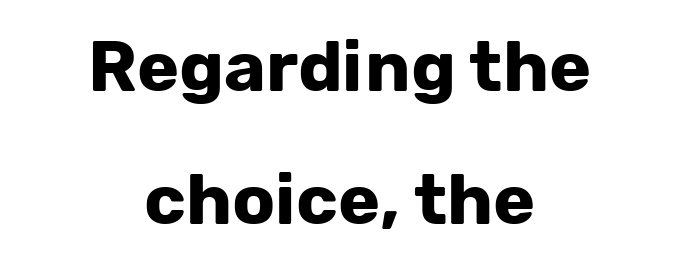
Q: Is the text bold? A: Yes.
Q: Is the text italic (slanted)? A: No, it is upright.
Q: Is the typeface a serif or a sans-serif typeface? A: Sans-serif.
Q: Is the text underlined? A: No.
Q: How is the paragraph aligned? A: Centered.
Q: Is the spacing between letters normal or unusually wide? A: Normal.
Q: Width (condensed, normal, or wide)? A: Normal.
Q: Stroke contrast? A: Low.
Q: x-height? A: Medium.
Q: Monospaced? A: No.
